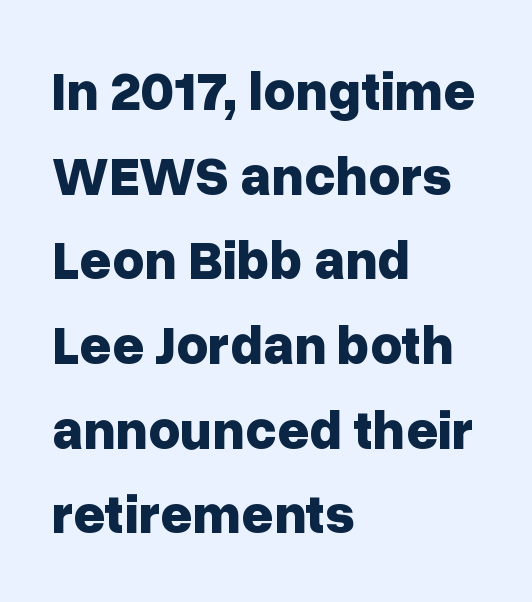
{"serif": "no", "italic": "no", "bold": "yes", "weight": "bold", "width": "normal", "stroke_contrast": "low", "x_height": "medium", "monospaced": "no", "underline": "no", "align": "left", "line_spacing": "normal", "line_spacing_ratio": 1.54, "letter_spacing": "normal", "letter_spacing_em": 0.0, "glyph_px": 55}
